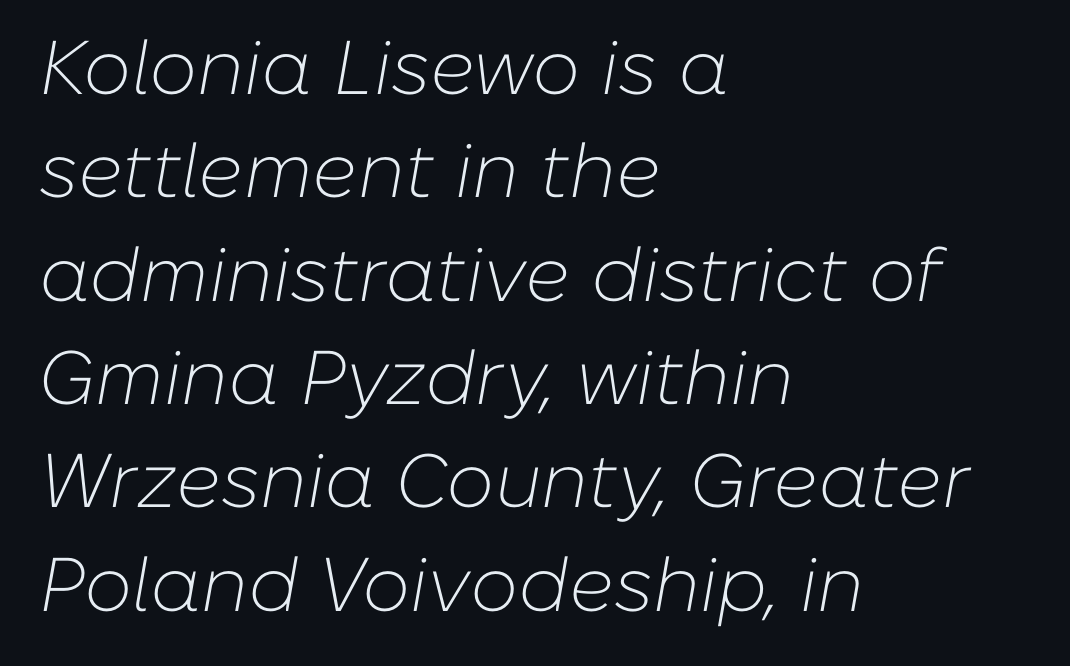
{"italic": "yes", "lean": "right", "slant_degrees": 10, "bold": "no", "weight": "light", "width": "normal", "stroke_contrast": "low", "x_height": "medium", "monospaced": "no", "underline": "no", "align": "left", "line_spacing": "normal", "line_spacing_ratio": 1.36, "letter_spacing": "normal", "letter_spacing_em": 0.0, "glyph_px": 76}
